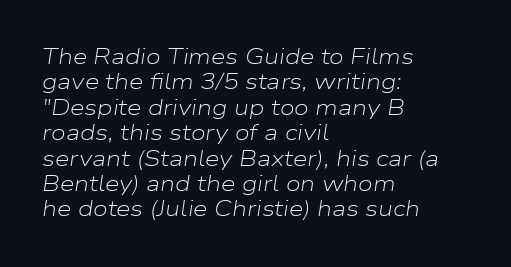
Nobody drew a line under any word here. Rendered with sloped, italic letterforms. The gaps between neighbouring characters are ordinary and unremarkable. This sample is left-justified, so line endings fall wherever the words run out. Nothing heavy about these letters — not bold at all.
